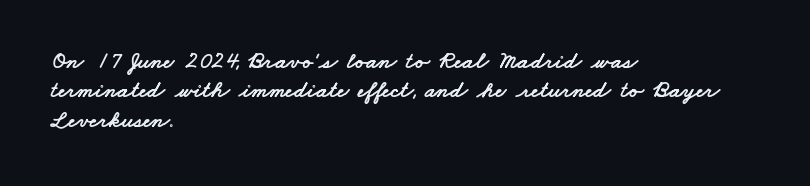
{"underline": "no", "align": "left", "line_spacing_ratio": 1.22, "letter_spacing": "normal", "letter_spacing_em": 0.0, "glyph_px": 24}
